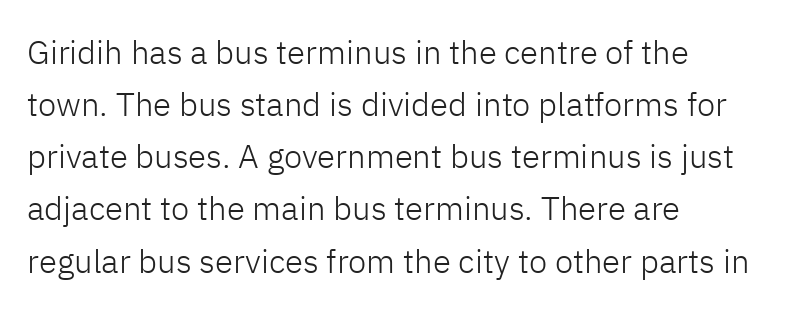
Q: Is the text bold? A: No.
Q: Is the text italic (slanted)? A: No, it is upright.
Q: Is the typeface a serif or a sans-serif typeface? A: Sans-serif.
Q: Is the text underlined? A: No.
Q: How is the paragraph aligned? A: Left-aligned.
Q: Is the spacing between letters normal or unusually wide? A: Normal.
Q: Is the spacing between lines tight, normal or loose? A: Normal.
Q: Width (condensed, normal, or wide)? A: Normal.
Q: Stroke contrast? A: Low.
Q: x-height? A: Medium.
Q: Monospaced? A: No.
